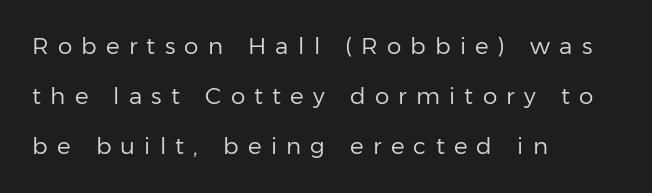
Q: Is the text bold? A: No.
Q: Is the text italic (slanted)? A: No, it is upright.
Q: Is the text underlined? A: No.
Q: How is the paragraph aligned? A: Left-aligned.
Q: Is the spacing between letters normal or unusually wide? A: Unusually wide.
Q: Is the spacing between lines tight, normal or loose? A: Loose.
